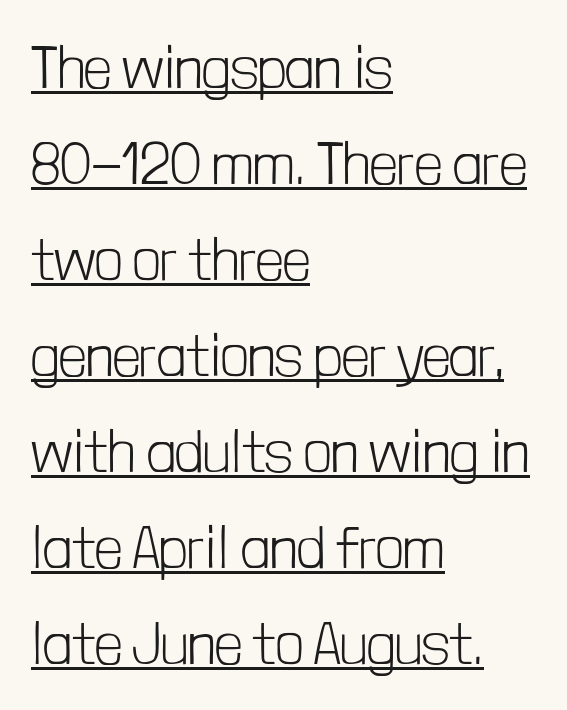
The image shows 60 px light, condensed sans-serif type, upright; set left-aligned, normal line spacing (1.6x), normal letter spacing, underlined; low stroke contrast and a medium x-height.
